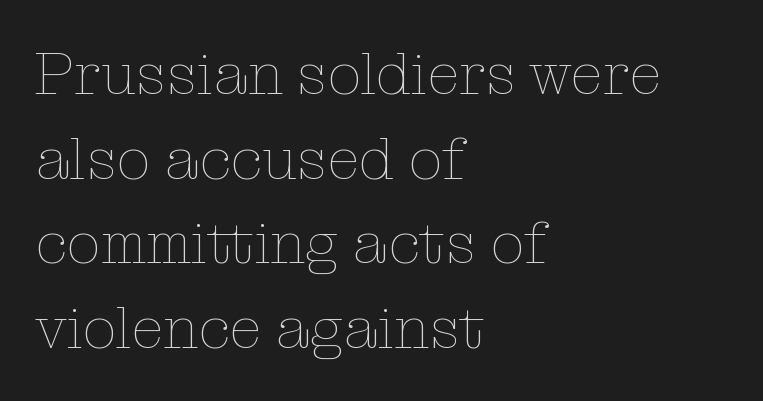
Q: Is the text bold? A: No.
Q: Is the text italic (slanted)? A: No, it is upright.
Q: Is the text underlined? A: No.
Q: How is the paragraph aligned? A: Left-aligned.
Q: Is the spacing between letters normal or unusually wide? A: Normal.
Q: Is the spacing between lines tight, normal or loose? A: Normal.
Q: Width (condensed, normal, or wide)? A: Normal.
Q: Stroke contrast? A: Low.
Q: x-height? A: Medium.
Q: Monospaced? A: No.
